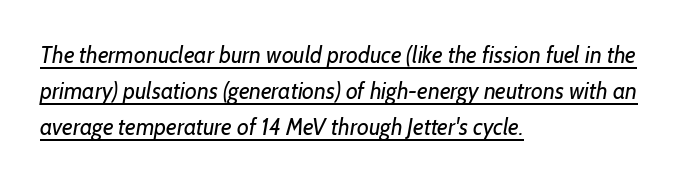
Q: Is the text bold? A: No.
Q: Is the text underlined? A: Yes.
Q: How is the paragraph aligned? A: Left-aligned.
Q: Is the spacing between letters normal or unusually wide? A: Normal.
Q: Is the spacing between lines tight, normal or loose? A: Normal.
